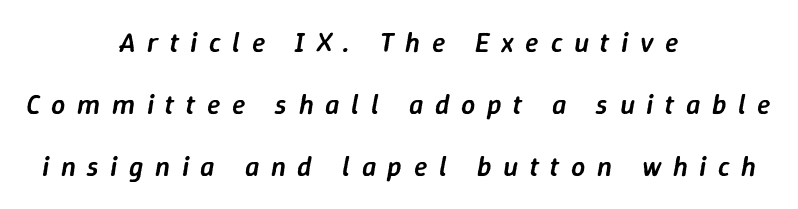
The image shows 28 px semibold type, italic (leaning right); set centered, loose line spacing (2.22x), unusually wide letter spacing (+0.41 em), not underlined; low stroke contrast and a medium x-height.
